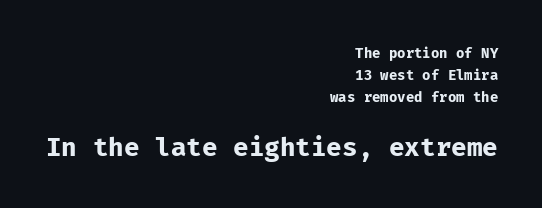
Q: Is the text bold? A: Yes.
Q: Is the text italic (slanted)? A: No, it is upright.
Q: Is the text underlined? A: No.
Q: How is the paragraph aligned? A: Right-aligned.
Q: Is the spacing between letters normal or unusually wide? A: Normal.
Q: Is the spacing between lines tight, normal or loose? A: Normal.
Q: Which block of text is set in a larger size, the first (top) or the second (bottom)? A: The second (bottom) one.
